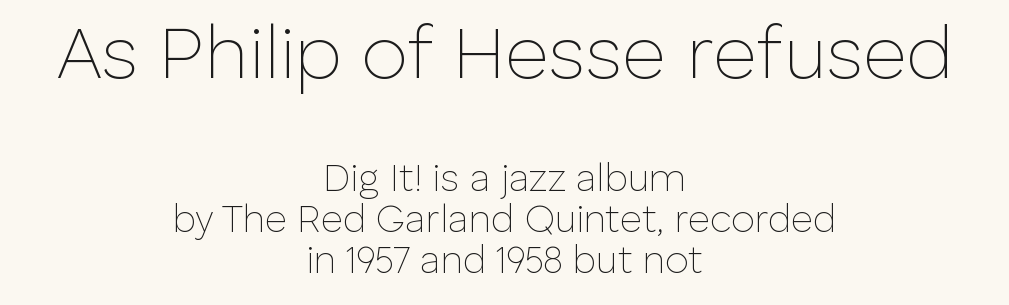
Q: Is the text bold? A: No.
Q: Is the text italic (slanted)? A: No, it is upright.
Q: Is the typeface a serif or a sans-serif typeface? A: Sans-serif.
Q: Is the text underlined? A: No.
Q: How is the paragraph aligned? A: Centered.
Q: Is the spacing between letters normal or unusually wide? A: Normal.
Q: Is the spacing between lines tight, normal or loose? A: Tight.
Q: Which block of text is set in a larger size, the first (top) or the second (bottom)? A: The first (top) one.
Q: Width (condensed, normal, or wide)? A: Normal.
Q: Stroke contrast? A: Low.
Q: x-height? A: Medium.
Q: Monospaced? A: No.
